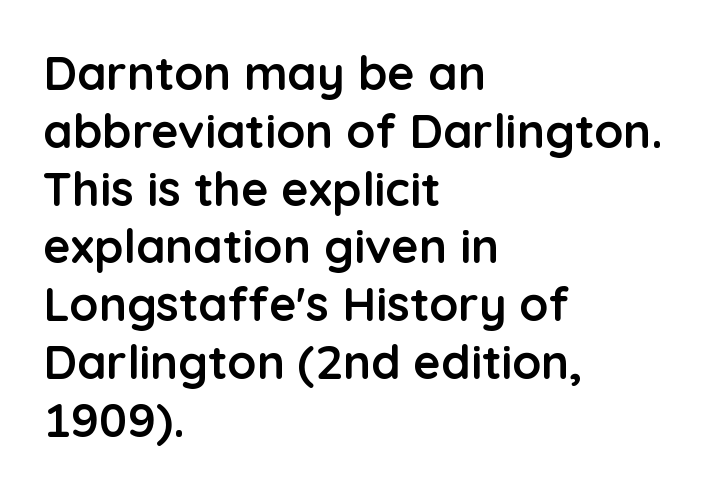
Q: Is the text bold? A: Yes.
Q: Is the text italic (slanted)? A: No, it is upright.
Q: Is the typeface a serif or a sans-serif typeface? A: Sans-serif.
Q: Is the text underlined? A: No.
Q: How is the paragraph aligned? A: Left-aligned.
Q: Is the spacing between letters normal or unusually wide? A: Normal.
Q: Width (condensed, normal, or wide)? A: Normal.
Q: Stroke contrast? A: Low.
Q: x-height? A: Medium.
Q: Monospaced? A: No.
